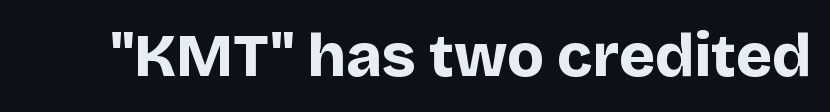
Q: Is the text bold? A: Yes.
Q: Is the text italic (slanted)? A: No, it is upright.
Q: Is the typeface a serif or a sans-serif typeface? A: Sans-serif.
Q: Is the text underlined? A: No.
Q: Is the spacing between letters normal or unusually wide? A: Normal.
Q: Width (condensed, normal, or wide)? A: Normal.
Q: Stroke contrast? A: Low.
Q: x-height? A: Large.
Q: Monospaced? A: No.
